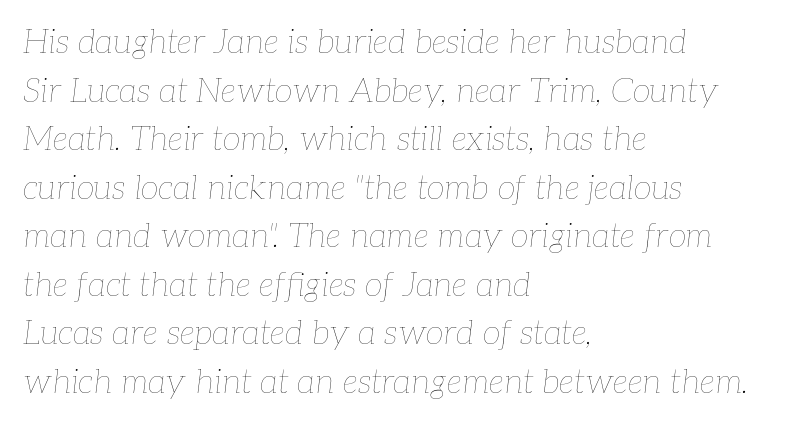
The image shows 33 px thin type, italic (leaning right); set left-aligned, normal line spacing (1.47x), normal letter spacing, not underlined; low stroke contrast and a medium x-height.
